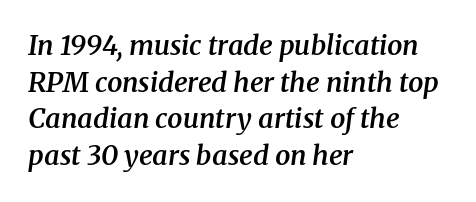
Q: Is the text bold? A: Semi-bold.
Q: Is the text italic (slanted)? A: Yes, it leans right by about 8 degrees.
Q: Is the text underlined? A: No.
Q: How is the paragraph aligned? A: Left-aligned.
Q: Is the spacing between letters normal or unusually wide? A: Normal.
Q: Is the spacing between lines tight, normal or loose? A: Normal.
